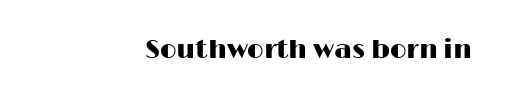
{"italic": "no", "underline": "no", "align": "right", "letter_spacing": "normal", "letter_spacing_em": 0.0, "glyph_px": 26}
